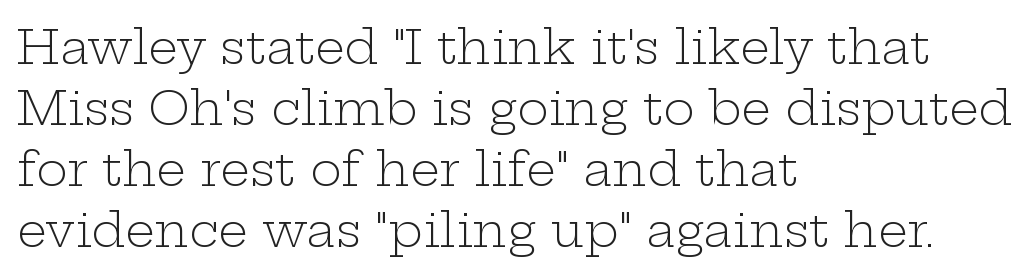
{"serif": "yes", "italic": "no", "bold": "no", "weight": "light", "width": "wide", "stroke_contrast": "low", "x_height": "medium", "monospaced": "no", "underline": "no", "align": "left", "line_spacing": "normal", "line_spacing_ratio": 1.3, "letter_spacing": "normal", "letter_spacing_em": 0.0, "glyph_px": 47}
